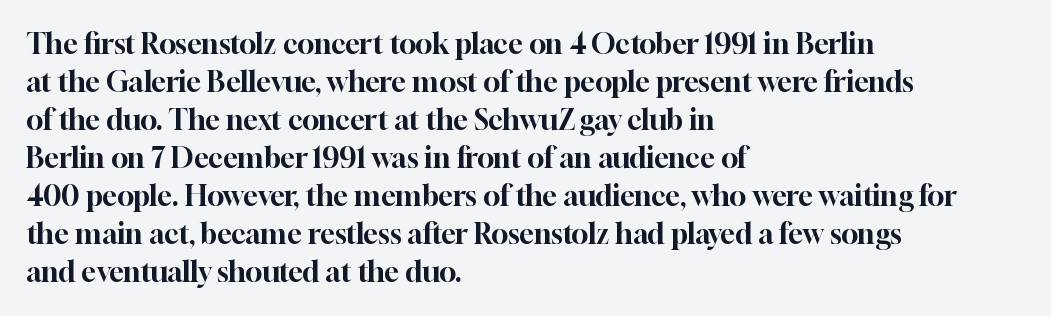
{"serif": "yes", "italic": "no", "width": "normal", "stroke_contrast": "high", "x_height": "medium", "monospaced": "no", "underline": "no", "align": "left", "line_spacing": "normal", "line_spacing_ratio": 1.36, "letter_spacing": "normal", "letter_spacing_em": 0.0, "glyph_px": 28}
